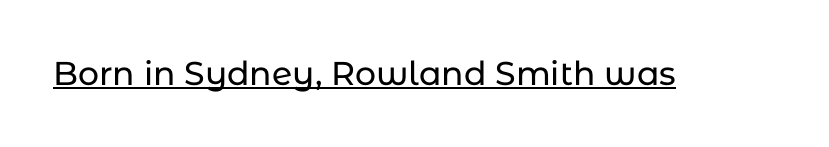
{"serif": "no", "italic": "no", "width": "normal", "stroke_contrast": "low", "x_height": "medium", "monospaced": "no", "underline": "yes", "letter_spacing": "normal", "letter_spacing_em": 0.0, "glyph_px": 33}
